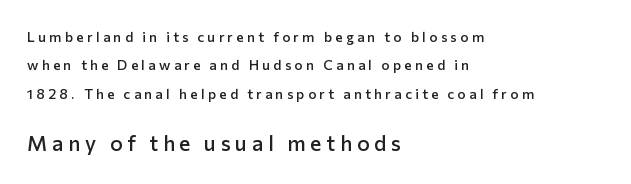
Every character sits straight up, as roman type does. Larger block? The one below; the one above is distinctly smaller. Words float on clear page, feet unadorned. Notice the strokes are somewhat thickened but not fully heavy: this is a semibold.
